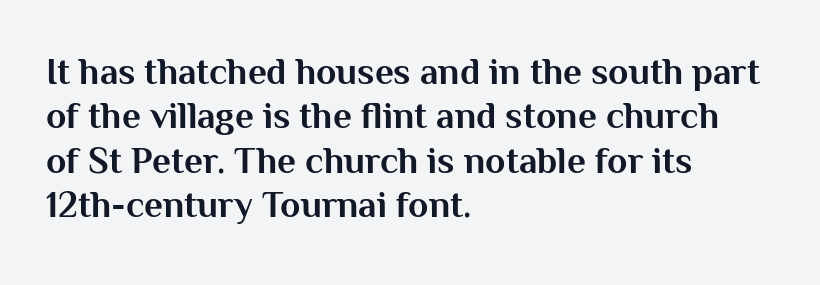
{"serif": "no", "italic": "no", "bold": "yes", "weight": "bold", "width": "normal", "stroke_contrast": "medium", "x_height": "medium", "monospaced": "no", "underline": "no", "align": "left", "line_spacing_ratio": 1.2, "letter_spacing": "normal", "letter_spacing_em": 0.0, "glyph_px": 37}
